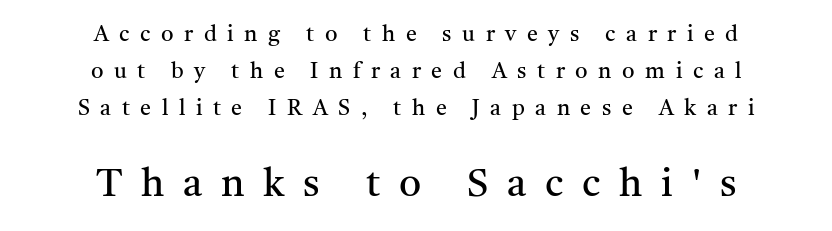
Q: Is the text bold? A: No.
Q: Is the text italic (slanted)? A: No, it is upright.
Q: Is the typeface a serif or a sans-serif typeface? A: Serif.
Q: Is the text underlined? A: No.
Q: How is the paragraph aligned? A: Centered.
Q: Is the spacing between letters normal or unusually wide? A: Unusually wide.
Q: Is the spacing between lines tight, normal or loose? A: Normal.
Q: Which block of text is set in a larger size, the first (top) or the second (bottom)? A: The second (bottom) one.
Q: Width (condensed, normal, or wide)? A: Normal.
Q: Stroke contrast? A: Medium.
Q: x-height? A: Medium.
Q: Monospaced? A: No.
